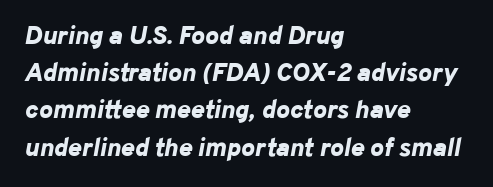
Q: Is the text bold? A: Yes.
Q: Is the text italic (slanted)? A: Yes, it leans right by about 10 degrees.
Q: Is the text underlined? A: No.
Q: How is the paragraph aligned? A: Left-aligned.
Q: Is the spacing between letters normal or unusually wide? A: Normal.
Q: Is the spacing between lines tight, normal or loose? A: Normal.
